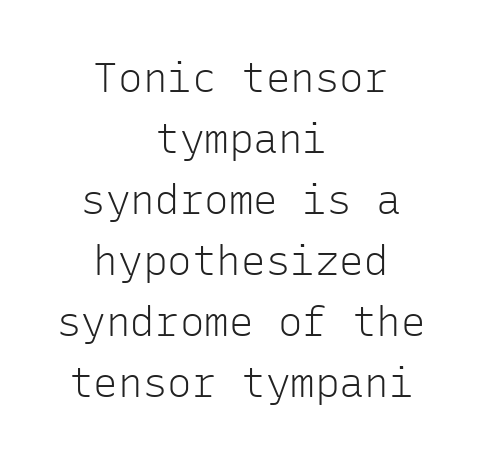
The image shows 41 px light sans-serif type, upright, monospaced; set centered, normal line spacing (1.49x), normal letter spacing, not underlined; low stroke contrast and a medium x-height.
